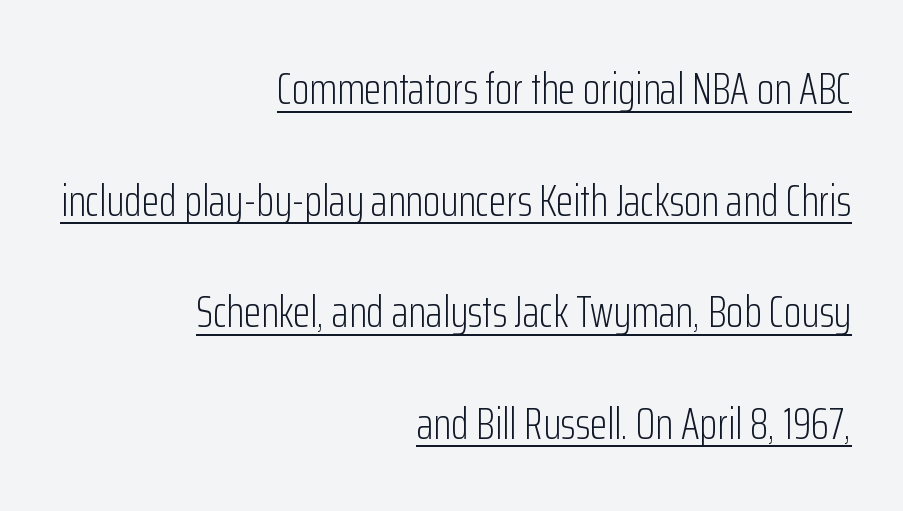
The image shows 45 px light, condensed sans-serif type, upright; set right-aligned, loose line spacing (2.48x), normal letter spacing, underlined; low stroke contrast and a medium x-height.
